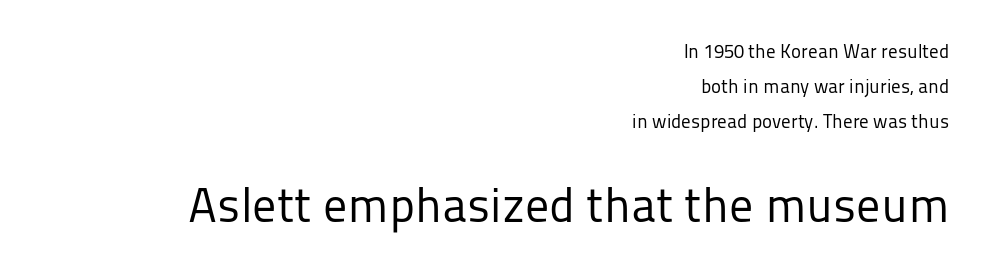
{"serif": "no", "italic": "no", "bold": "no", "weight": "regular", "width": "normal", "stroke_contrast": "low", "x_height": "medium", "monospaced": "no", "underline": "no", "align": "right", "line_spacing_ratio": 1.84, "letter_spacing": "normal", "letter_spacing_em": 0.0, "larger_block": "second", "size_ratio": 2.53, "glyph_px": 48}
